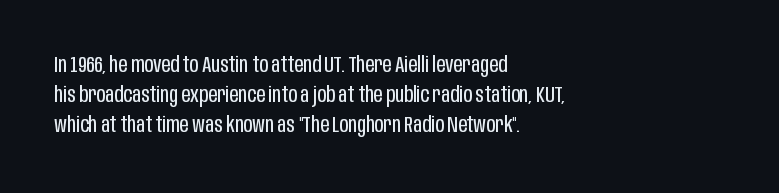
The image shows 22 px text type, upright; set left-aligned, normal line spacing (1.37x), normal letter spacing, not underlined.
